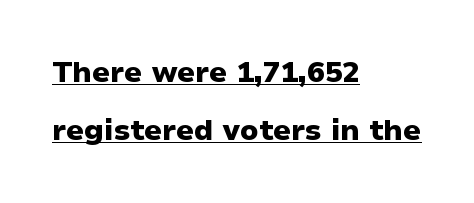
The image shows 29 px heavy sans-serif type, upright; set left-aligned, loose line spacing (2.0x), normal letter spacing, underlined; low stroke contrast and a medium x-height.
